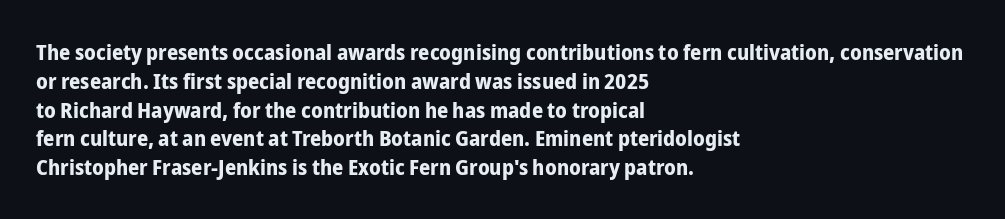
The rows are spaced the way most documents space them. Its strokes are broad and dark, the hallmark of bold type. Posture: upright roman. A bare baseline throughout the passage.
